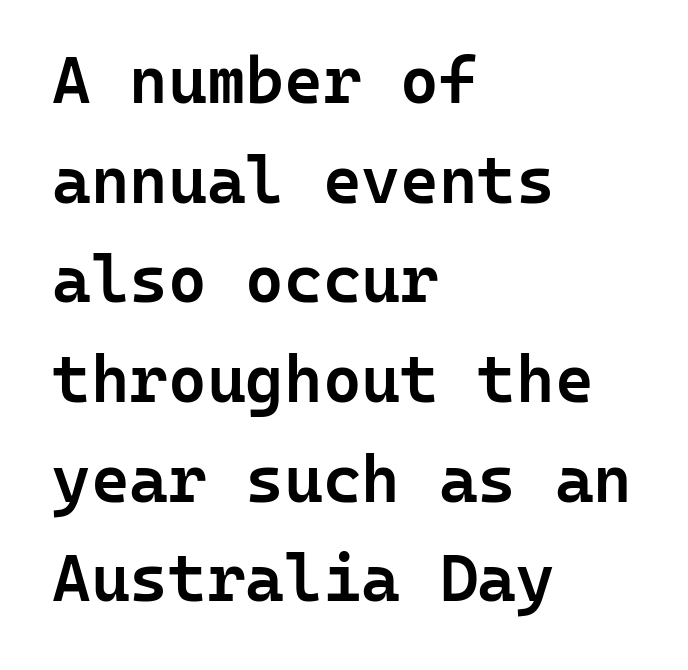
Characters remain perfectly vertical along every line. Notice the strokes are somewhat thickened but not fully heavy: this is a semibold. No feet cap the strokes, marking this as sans-serif type. Check under the words: just untouched page.
